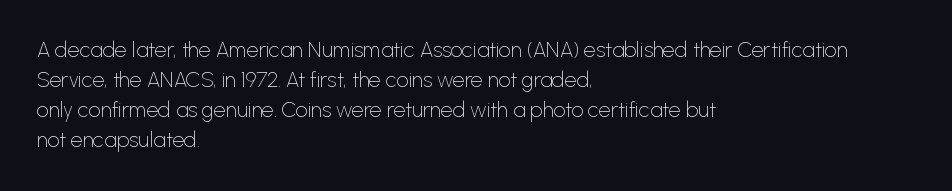
{"italic": "no", "bold": "no", "underline": "no", "align": "left", "line_spacing": "normal", "line_spacing_ratio": 1.43, "letter_spacing": "normal", "letter_spacing_em": 0.0, "glyph_px": 21}
